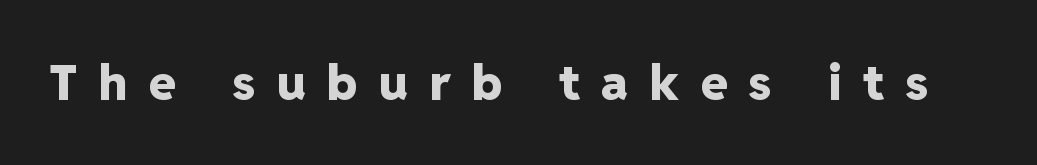
{"serif": "no", "italic": "no", "bold": "yes", "weight": "heavy", "width": "normal", "stroke_contrast": "low", "x_height": "medium", "monospaced": "no", "underline": "no", "letter_spacing": "wide", "letter_spacing_em": 0.44, "glyph_px": 49}
